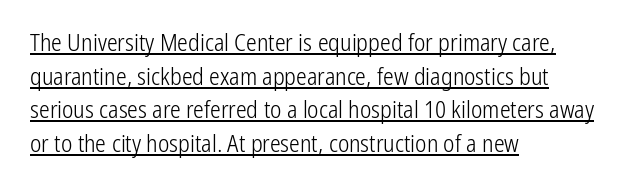
The image shows 24 px text type, upright; set left-aligned, normal line spacing (1.4x), normal letter spacing, underlined.
